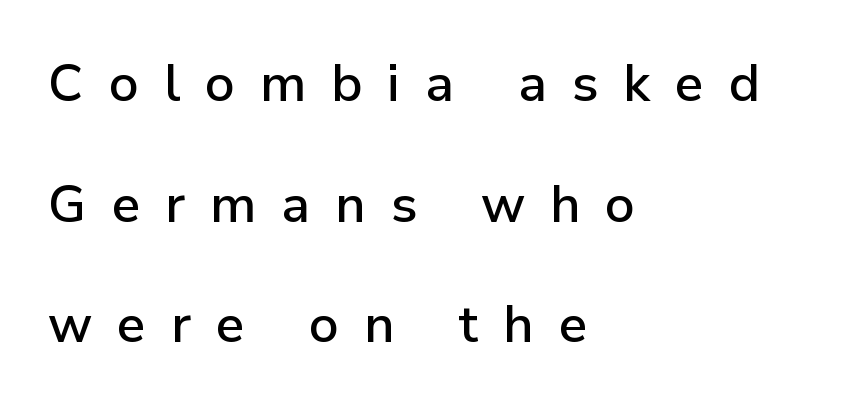
The image shows 52 px sans-serif type, upright; set left-aligned, loose line spacing (2.32x), unusually wide letter spacing (+0.48 em), not underlined; low stroke contrast and a medium x-height.
